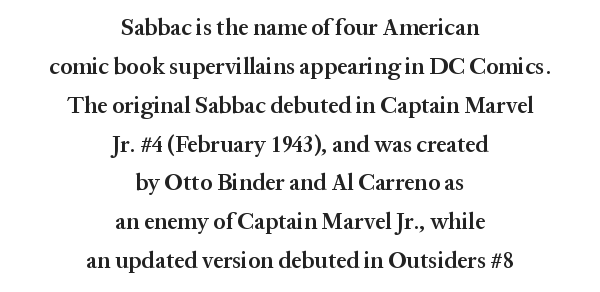
Weight: semibold (demi). Honestly, there is no underline to notice here at all. Is the block centered? Yes — each line is placed symmetrically about the middle. The passage shown stacks its lines at a standard gap. The gaps between neighbouring characters are ordinary and unremarkable.
